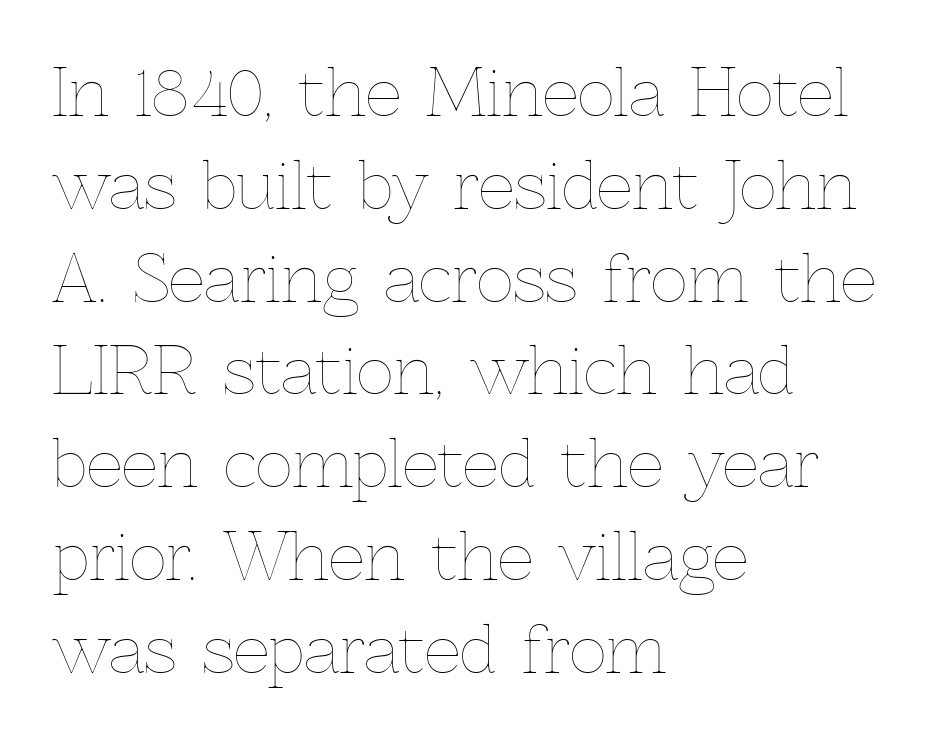
The image shows 64 px thin type, upright; set left-aligned, normal line spacing (1.45x), normal letter spacing, not underlined; a medium x-height.
